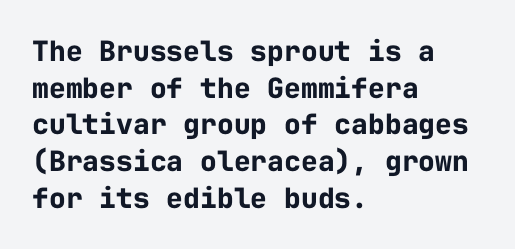
{"serif": "no", "italic": "no", "bold": "yes", "weight": "bold", "width": "normal", "stroke_contrast": "low", "x_height": "medium", "monospaced": "yes", "underline": "no", "align": "left", "line_spacing": "normal", "line_spacing_ratio": 1.31, "letter_spacing": "normal", "letter_spacing_em": 0.0, "glyph_px": 28}
